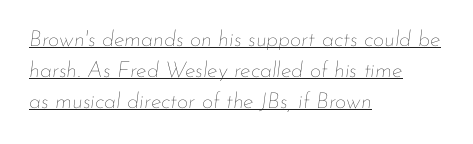
The image shows 22 px text type, italic (leaning right); set left-aligned, normal line spacing (1.41x), normal letter spacing, underlined.
